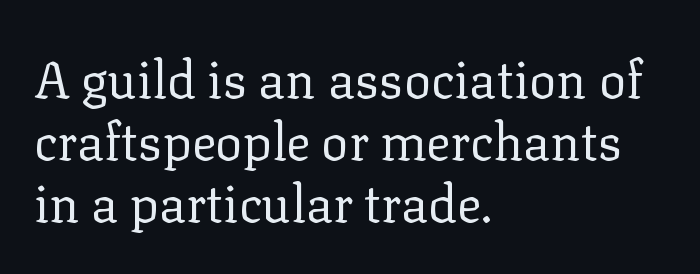
The image shows 51 px regular-weight serif type, upright; set left-aligned, line spacing 1.22x, normal letter spacing, not underlined; low stroke contrast and a medium x-height.
